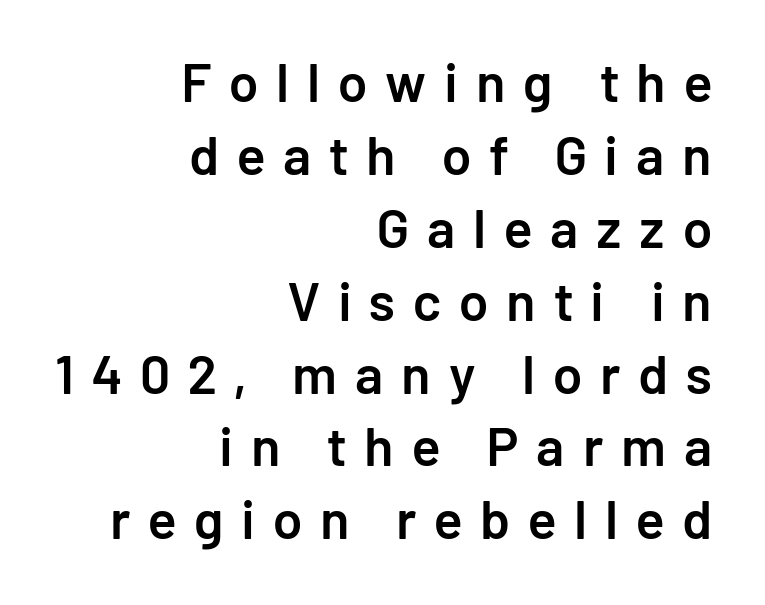
The image shows 54 px semibold sans-serif type, upright; set right-aligned, normal line spacing (1.35x), unusually wide letter spacing (+0.33 em), not underlined; low stroke contrast and a medium x-height.
